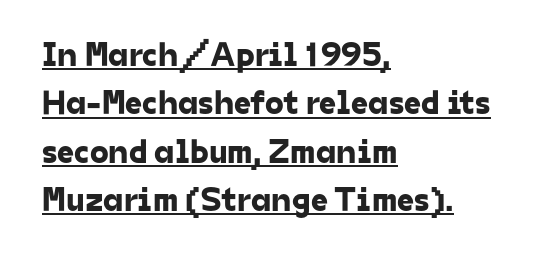
Q: Is the typeface a serif or a sans-serif typeface? A: Sans-serif.
Q: Is the text underlined? A: Yes.
Q: How is the paragraph aligned? A: Left-aligned.
Q: Is the spacing between letters normal or unusually wide? A: Normal.
Q: Is the spacing between lines tight, normal or loose? A: Normal.
Q: Width (condensed, normal, or wide)? A: Normal.
Q: Stroke contrast? A: Low.
Q: x-height? A: Medium.
Q: Monospaced? A: No.
